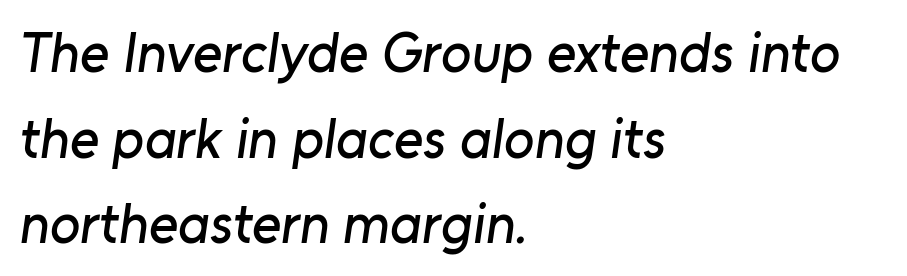
Where is the straight margin? On the left. The letters advance in unequal steps, a hallmark of proportional type. Type style note: lacks serifs. The passage shown has conventional tracking throughout. Reading down the column, the eye jumps a familiar distance to each next line. No word sits above an underline.
